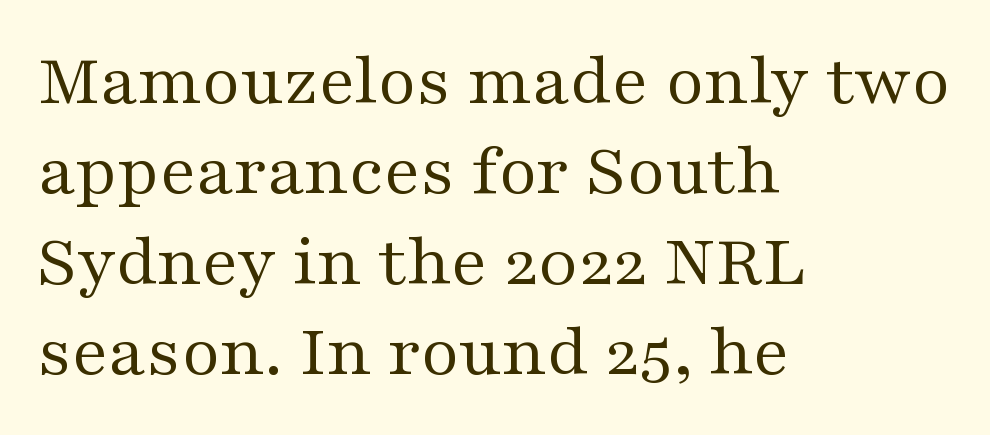
{"serif": "yes", "italic": "no", "bold": "no", "weight": "regular", "width": "wide", "stroke_contrast": "medium", "x_height": "medium", "monospaced": "no", "underline": "no", "align": "left", "line_spacing_ratio": 1.22, "letter_spacing": "normal", "letter_spacing_em": 0.0, "glyph_px": 74}
